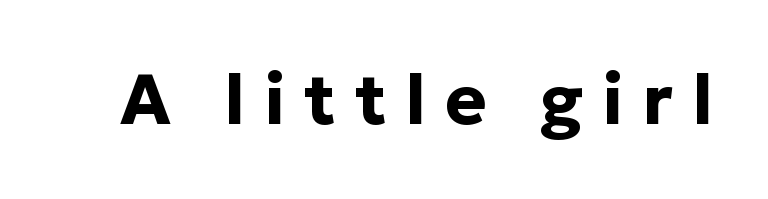
The image shows 70 px bold sans-serif type, upright; set unusually wide letter spacing (+0.27 em), not underlined; low stroke contrast and a medium x-height.
